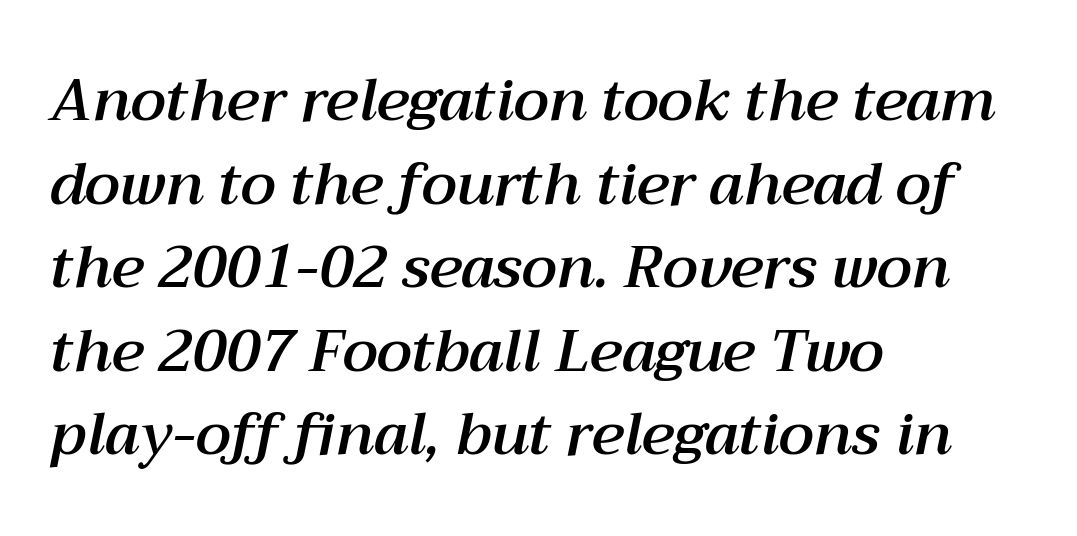
Q: Is the text italic (slanted)? A: Yes, it leans right by about 12 degrees.
Q: Is the text underlined? A: No.
Q: How is the paragraph aligned? A: Left-aligned.
Q: Is the spacing between letters normal or unusually wide? A: Normal.
Q: Is the spacing between lines tight, normal or loose? A: Normal.
Q: Width (condensed, normal, or wide)? A: Normal.
Q: Stroke contrast? A: Medium.
Q: x-height? A: Medium.
Q: Monospaced? A: No.
